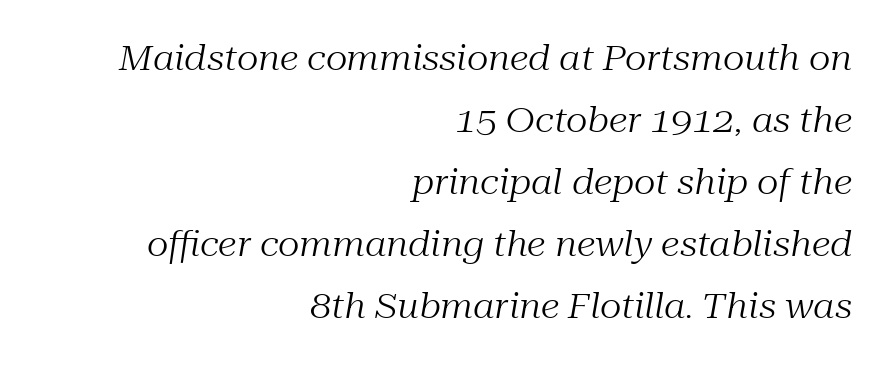
The axis of the letterforms is tilted away from vertical. Does the type have serifs? Yes, each stem ends in a small foot. Layout note: lines flush right. The type is set solid horizontally, with unmodified tracking. Letters have the restrained weight of plain body copy at most.
